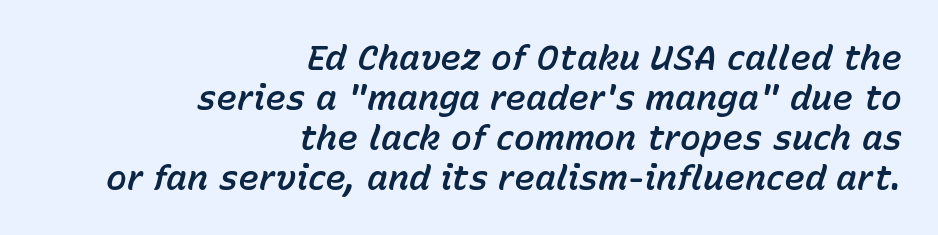
The image shows 35 px text type, italic (leaning right); set right-aligned, tight line spacing (1.14x), normal letter spacing, not underlined; low stroke contrast and a medium x-height.
